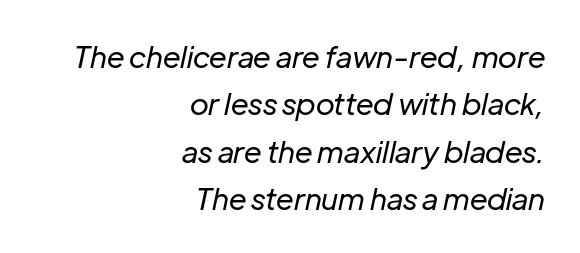
Character widths vary here, with narrow letters taking less room than wide ones. Does the lettering tilt? It does — this is italic. The line-height multiplier appears to be the usual default. Every row of glyphs terminates at an identical x-position on the right. These lines keep a tight, regular rhythm from letter to letter.
